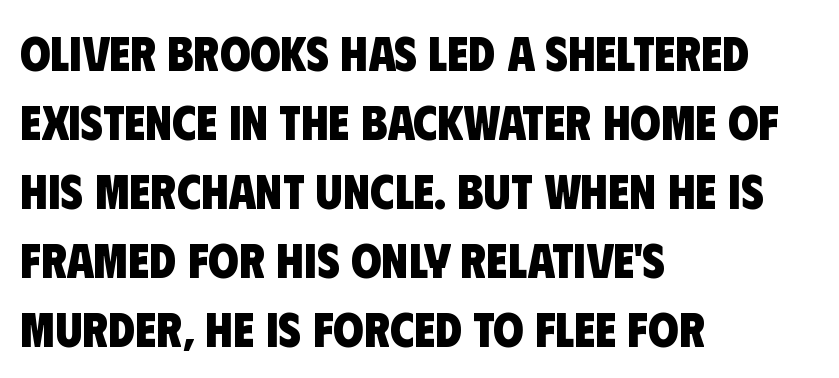
The image shows 49 px heavy, condensed sans-serif type; set left-aligned, normal line spacing (1.41x), normal letter spacing, not underlined; low stroke contrast and a large x-height.
